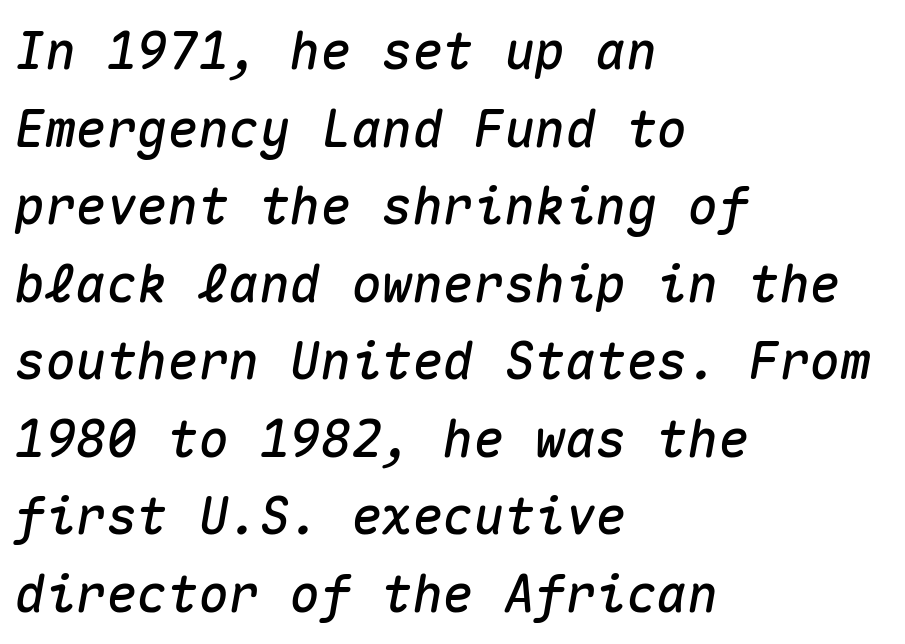
Yep, that's italic — everything's leaning. Letter spacing: default. Layout note: lines flush left. Baseline-to-baseline distance is the conventional proportion of letter height. The baseline area is clear. The rendering uses typewriter-style spacing with identical character cells.
